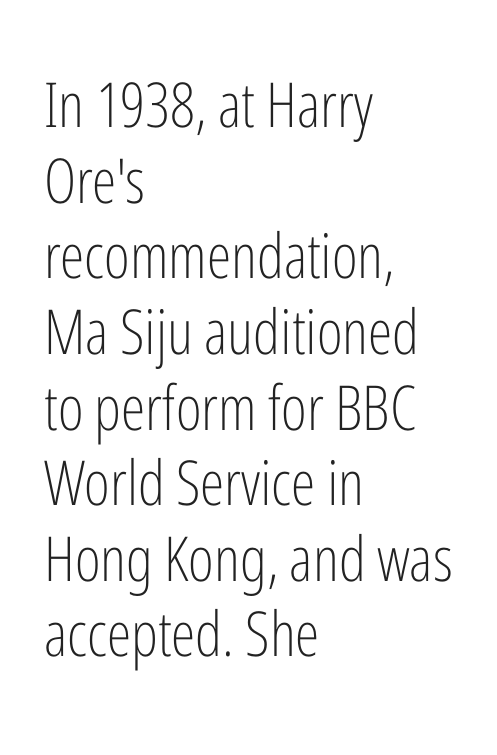
Heaviness? Minimal to ordinary, like unemphasized prose. Italic: no, the glyphs are upright roman. This is sans-serif lettering, the kind often seen on screens and signage. Check the space under the baseline: it is left empty. Where is the straight margin? On the left.
